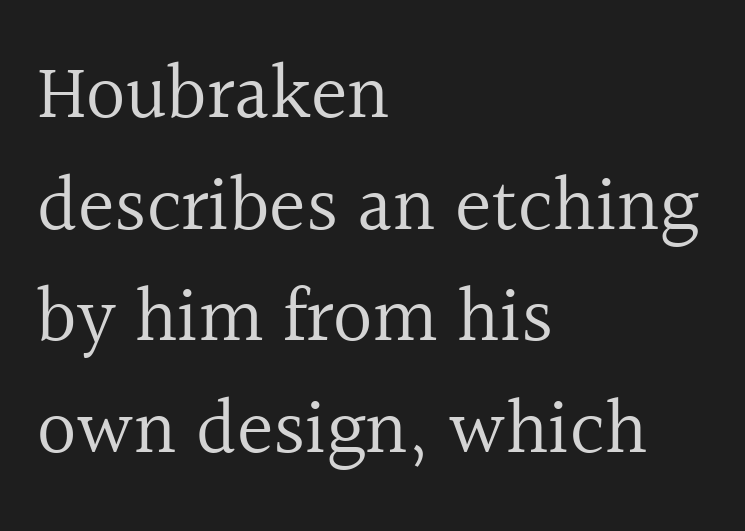
Standard letterfit; no display-style spreading of the glyphs. All the whitespace from short lines collects on the right. Heaviness? Minimal to ordinary, like unemphasized prose. The letters advance in unequal steps, a hallmark of proportional type. Normally led — the rows are evenly, conventionally spaced. Do the letters lean? They stand straight.
